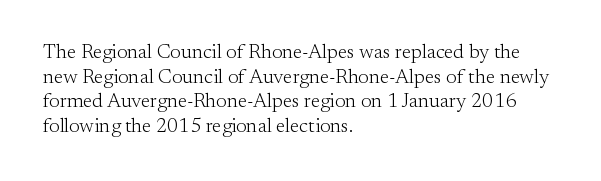
Casual observation: everything's shoved over to the left. This is not heavy type; no bold has been used. Italic? Not at all — the glyphs are vertical. The space beneath each line is pristine and unruled. No extra tracking has been applied to these lines.
